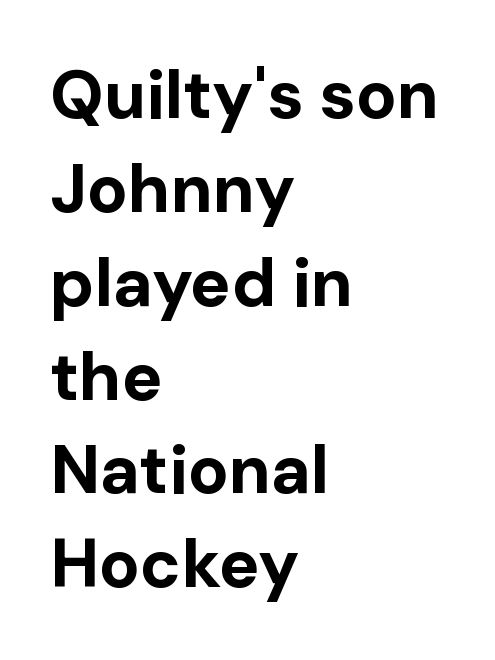
The image shows 68 px bold sans-serif type, upright; set left-aligned, normal line spacing (1.38x), normal letter spacing, not underlined; low stroke contrast and a medium x-height.
